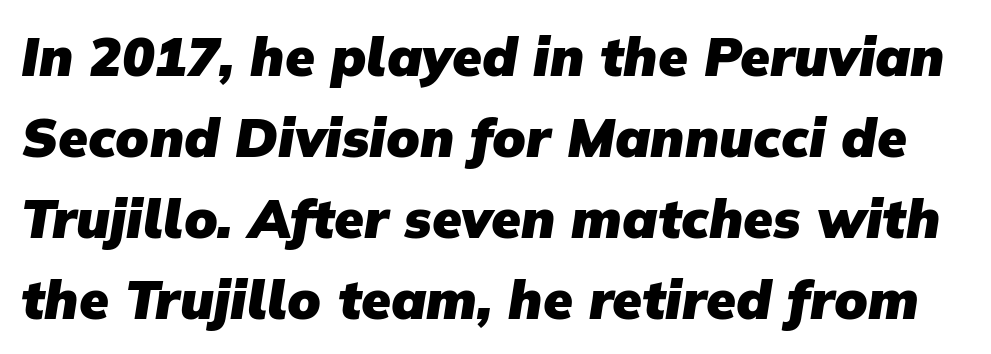
Students, observe: this is what conventionally led text looks like. This is sans-serif lettering, the kind often seen on screens and signage. Every letter is thick-stroked: bold, no question. Underline: absent.
